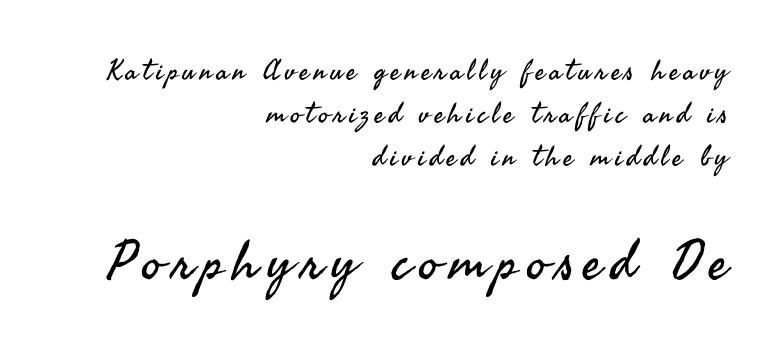
Q: Is the text bold? A: No.
Q: Is the text italic (slanted)? A: Yes.
Q: Is the typeface a serif or a sans-serif typeface? A: Sans-serif.
Q: Is the text underlined? A: No.
Q: How is the paragraph aligned? A: Right-aligned.
Q: Is the spacing between lines tight, normal or loose? A: Normal.
Q: Which block of text is set in a larger size, the first (top) or the second (bottom)? A: The second (bottom) one.
Q: Width (condensed, normal, or wide)? A: Normal.
Q: Stroke contrast? A: Medium.
Q: x-height? A: Small.
Q: Monospaced? A: No.
